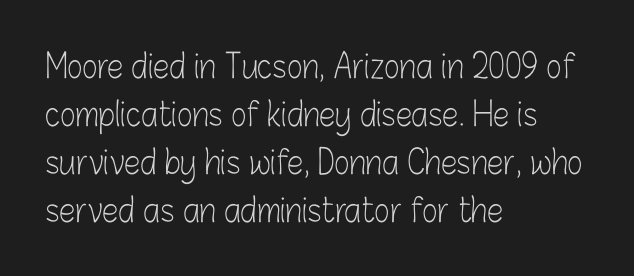
{"serif": "no", "italic": "no", "bold": "no", "weight": "light", "width": "condensed", "stroke_contrast": "low", "x_height": "medium", "monospaced": "no", "underline": "no", "align": "left", "line_spacing": "normal", "line_spacing_ratio": 1.45, "letter_spacing": "normal", "letter_spacing_em": 0.0, "glyph_px": 33}
